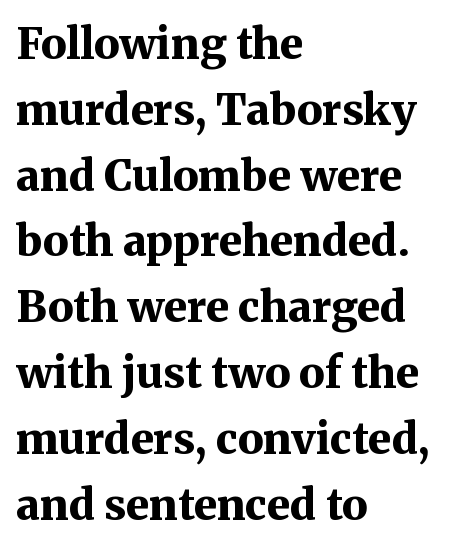
The image shows 43 px bold serif type, upright; set left-aligned, normal line spacing (1.53x), normal letter spacing, not underlined; medium stroke contrast and a medium x-height.
